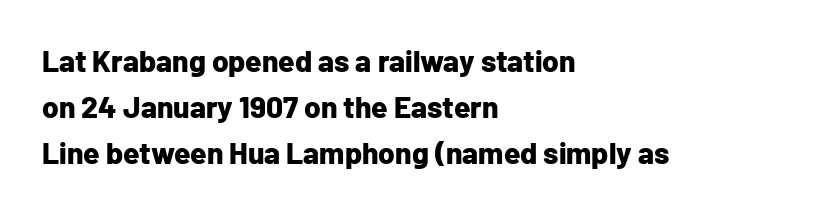
The image shows 30 px bold sans-serif type, upright; set left-aligned, normal line spacing (1.53x), normal letter spacing, not underlined; low stroke contrast and a medium x-height.
